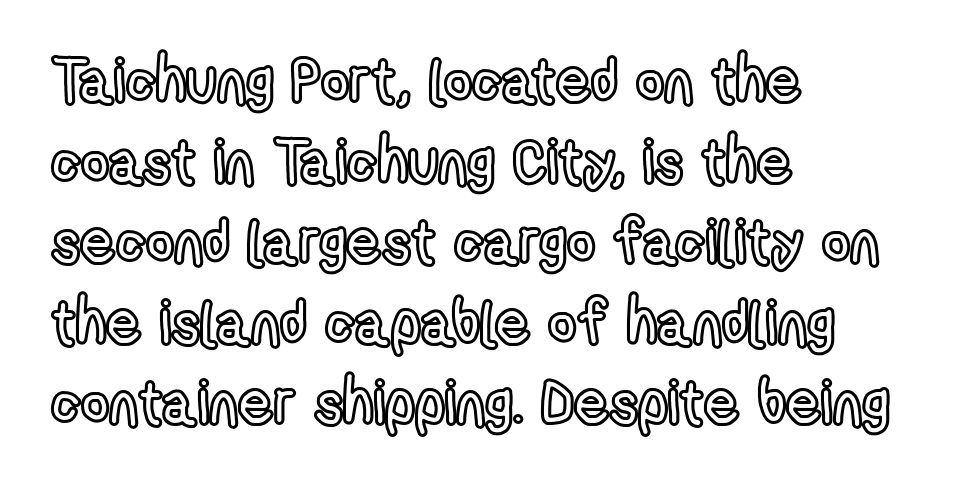
You could not count columns in this text — the font is proportionally spaced. Nope, not italic — everything's standing straight. Teacher's note: observe the even left margin — that is flush-left alignment. The designer left line spacing at the default.
